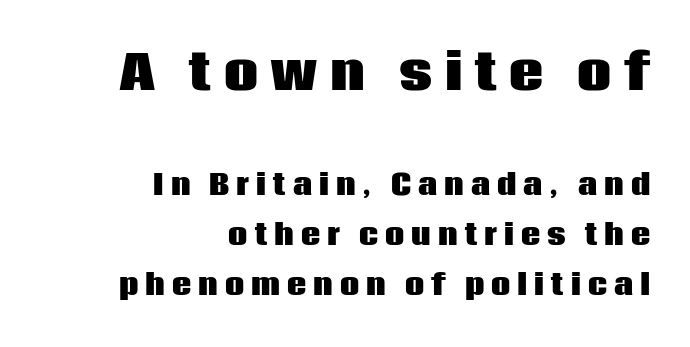
Q: Is the text bold? A: Yes.
Q: Is the text italic (slanted)? A: No, it is upright.
Q: Is the typeface a serif or a sans-serif typeface? A: Sans-serif.
Q: Is the text underlined? A: No.
Q: How is the paragraph aligned? A: Right-aligned.
Q: Is the spacing between letters normal or unusually wide? A: Unusually wide.
Q: Which block of text is set in a larger size, the first (top) or the second (bottom)? A: The first (top) one.
Q: Width (condensed, normal, or wide)? A: Normal.
Q: Stroke contrast? A: Low.
Q: x-height? A: Large.
Q: Monospaced? A: No.
